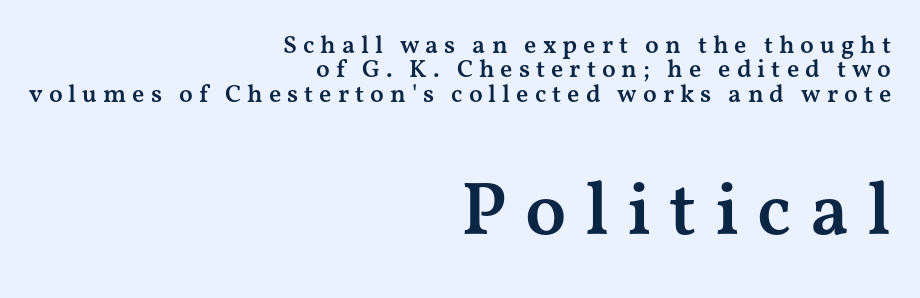
The image shows 75 px semibold, wide serif type, upright; set right-aligned, tight line spacing (0.98x), unusually wide letter spacing (+0.24 em), not underlined; the second (bottom) block is 3.0x larger; medium stroke contrast and a medium x-height.
